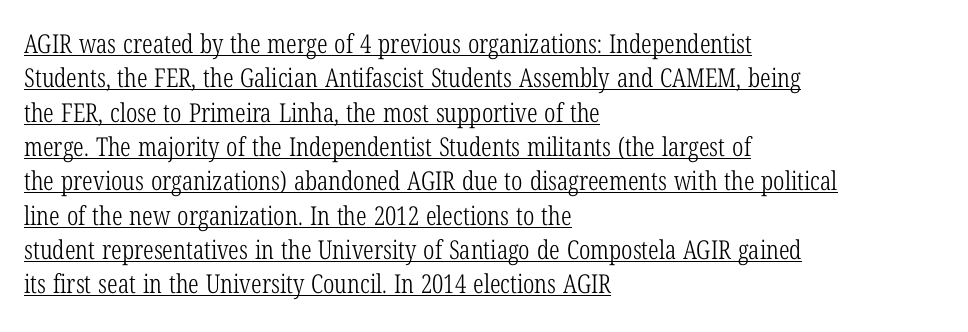
A quiet, ordinary-to-light weight characterises the typeface. Students, observe: this is what conventionally led text looks like. If you drew a line through each stem, it would be perfectly vertical. The ragged edge is on the right, which tells us the setting is flush left.
